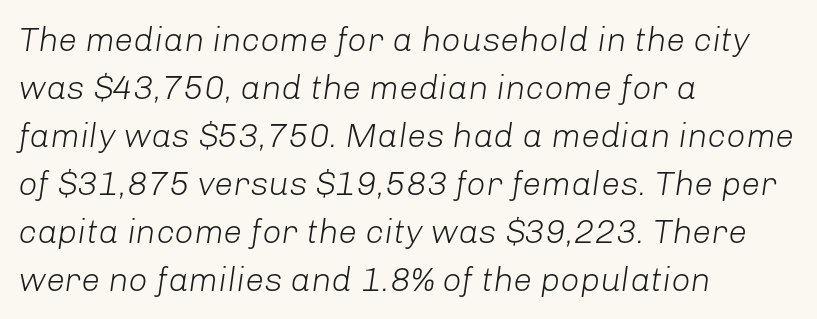
Quick note: italic. A quiet, ordinary-to-light weight characterises the typeface. Lines of text with bare space underneath. One-word summary of the alignment: left.
